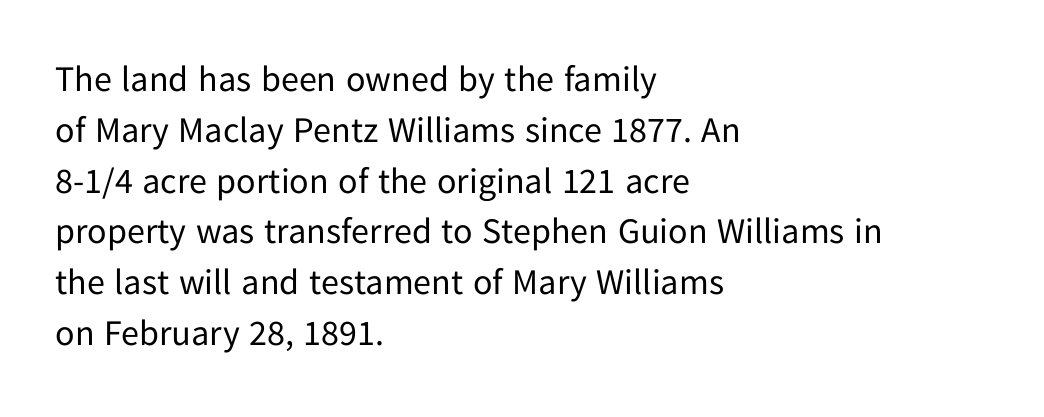
{"serif": "no", "italic": "no", "bold": "no", "weight": "regular", "width": "normal", "stroke_contrast": "low", "x_height": "medium", "monospaced": "no", "underline": "no", "align": "left", "line_spacing": "normal", "line_spacing_ratio": 1.41, "letter_spacing": "normal", "letter_spacing_em": 0.0, "glyph_px": 36}
